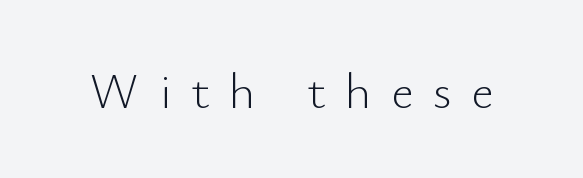
The face used here is proportionally spaced, like ordinary book or web type. Glyph-to-glyph distance is far greater than everyday printed text. No italicization has been applied; the sample stays upright. Words float on clear page, feet unadorned.
